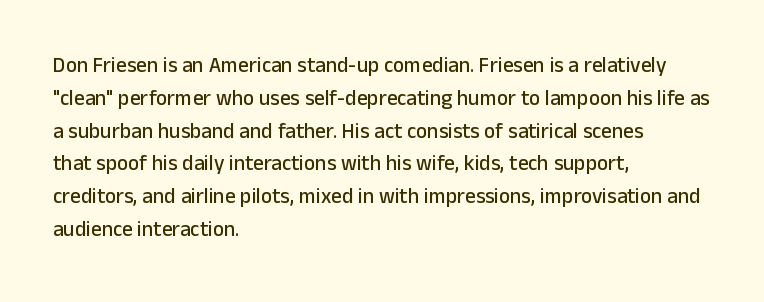
The image shows 21 px text type, upright; set left-aligned, normal line spacing (1.56x), normal letter spacing, not underlined.
